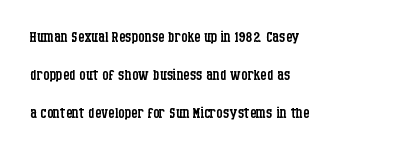
Q: Is the text bold? A: No.
Q: Is the text italic (slanted)? A: No, it is upright.
Q: Is the text underlined? A: No.
Q: How is the paragraph aligned? A: Left-aligned.
Q: Is the spacing between letters normal or unusually wide? A: Normal.
